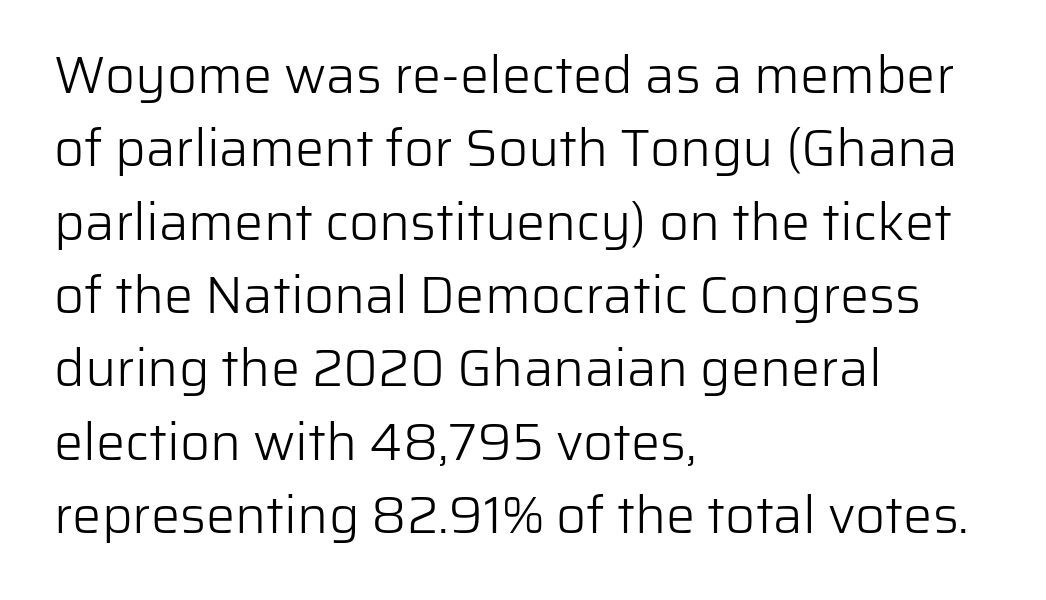
{"serif": "no", "italic": "no", "bold": "no", "weight": "light", "width": "normal", "stroke_contrast": "low", "x_height": "medium", "monospaced": "no", "underline": "no", "align": "left", "line_spacing": "normal", "line_spacing_ratio": 1.41, "letter_spacing": "normal", "letter_spacing_em": 0.0, "glyph_px": 52}
